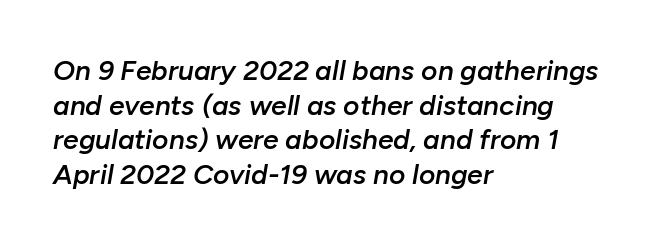
Every letter is mildly thick-stroked: semibold rather than bold. Words float on clear page, feet unadorned. The letters sit at their default tracking, neither squeezed nor spread. Each letter keeps its own natural width here, so spacing adapts to shape.
